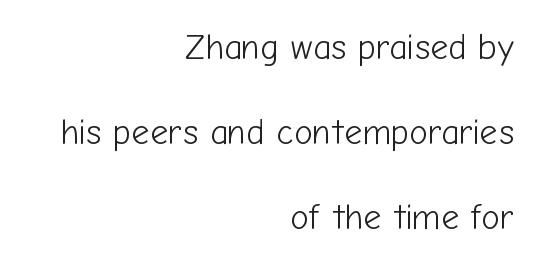
Visually the block forms a straight wall on the right and a jagged coastline on the left. The typesetting does not lean heavy: it is not bold. The vertical gap from one line to the next is large. This is sans-serif lettering, the kind often seen on screens and signage. Type without underlining. You can tell it's not italic because the verticals are truly vertical.
